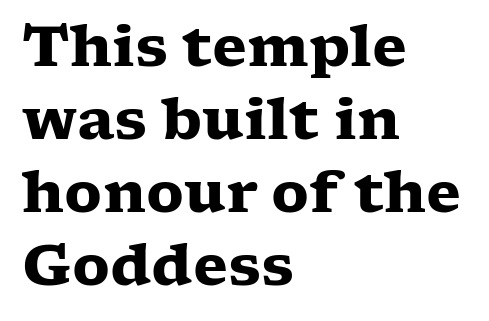
The image shows 57 px heavy, wide serif type, upright; set left-aligned, normal line spacing (1.28x), normal letter spacing, not underlined; low stroke contrast and a medium x-height.
